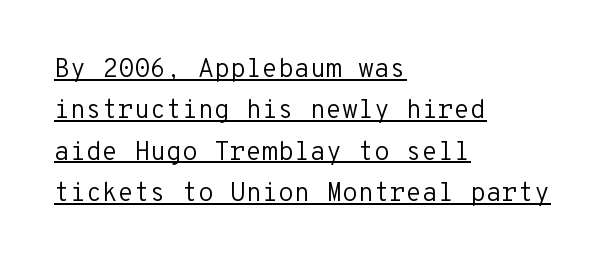
{"italic": "no", "bold": "no", "underline": "yes", "align": "left", "line_spacing": "normal", "line_spacing_ratio": 1.59, "letter_spacing": "normal", "letter_spacing_em": 0.0, "glyph_px": 26}
